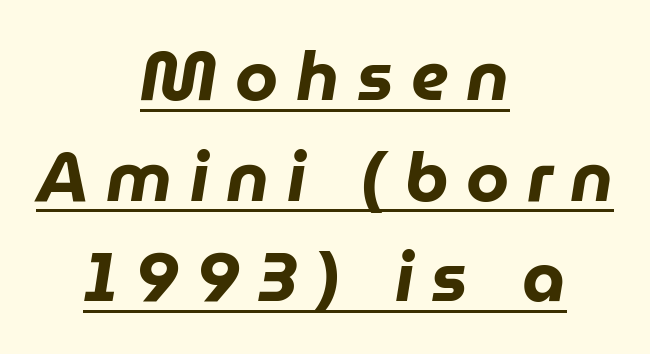
Q: Is the text bold? A: Yes.
Q: Is the text italic (slanted)? A: Yes, it leans right by about 9 degrees.
Q: Is the text underlined? A: Yes.
Q: How is the paragraph aligned? A: Centered.
Q: Is the spacing between letters normal or unusually wide? A: Unusually wide.
Q: Is the spacing between lines tight, normal or loose? A: Normal.
Q: Width (condensed, normal, or wide)? A: Normal.
Q: Stroke contrast? A: Low.
Q: x-height? A: Medium.
Q: Monospaced? A: No.
